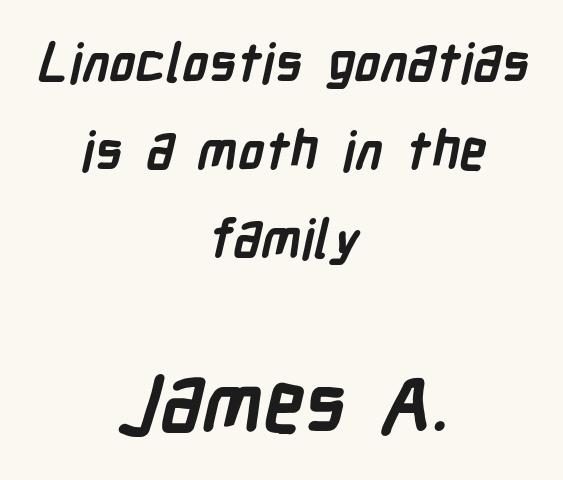
The image shows 80 px semibold, condensed sans-serif type; set centered, normal line spacing (1.66x), normal letter spacing, not underlined; the second (bottom) block is 1.51x larger; low stroke contrast and a medium x-height.
